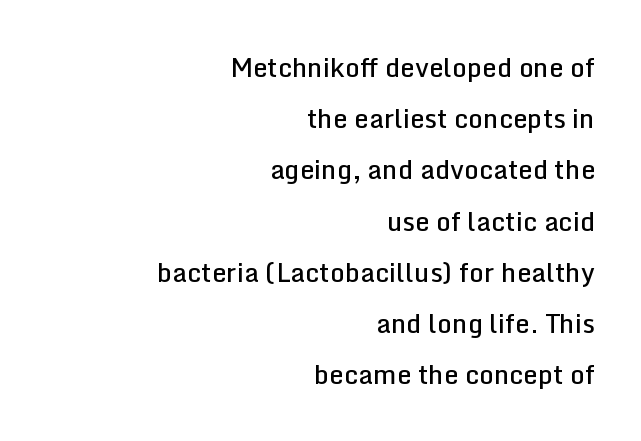
{"italic": "no", "bold": "semi", "underline": "no", "align": "right", "line_spacing": "loose", "line_spacing_ratio": 1.97, "letter_spacing": "normal", "letter_spacing_em": 0.0, "glyph_px": 26}
